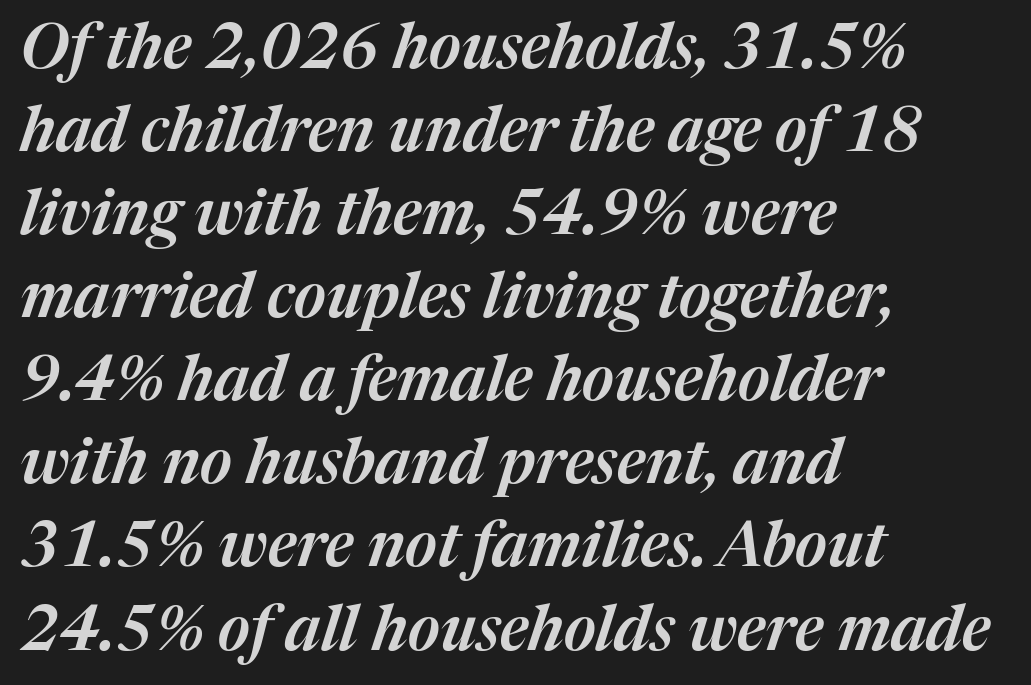
Every character sits at an angle, as italics do. Descenders are the only things crossing below the line. The rendering keeps characters at their native spacing. Line spacing here is normal.
